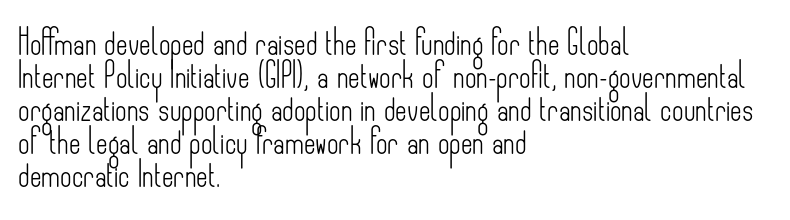
{"italic": "no", "bold": "no", "underline": "no", "align": "left", "line_spacing": "normal", "line_spacing_ratio": 1.32, "letter_spacing": "normal", "letter_spacing_em": 0.0, "glyph_px": 25}
